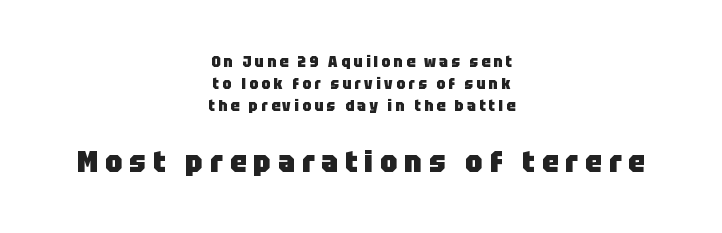
How heavy is the stroke? Heavy — this is a bold. Characters remain perfectly vertical along every line. Does the leading feel generous? No, just average. One-word summary of the alignment: center. Any mark beneath the type? The region is blank. Here the designer chose a conventional face with non-uniform glyph widths.
